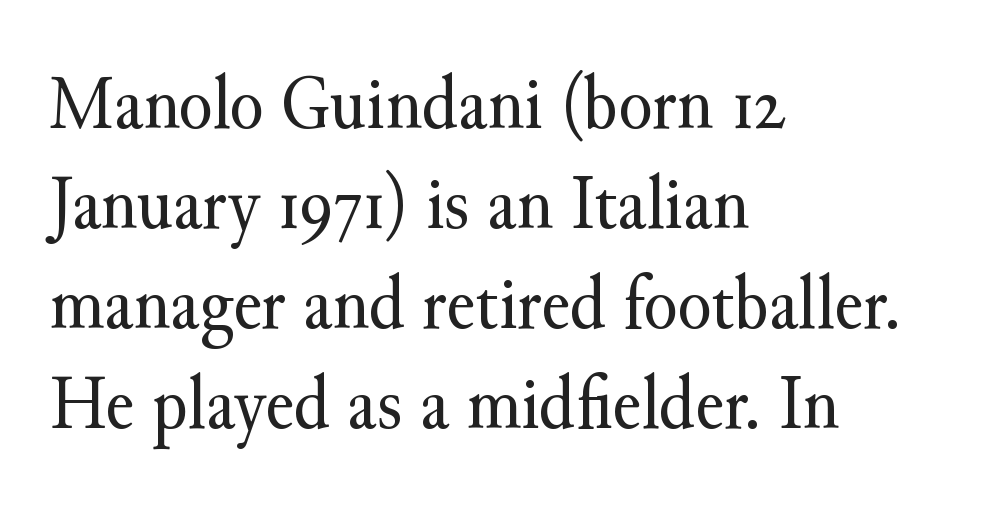
Q: Is the text bold? A: No.
Q: Is the text italic (slanted)? A: No, it is upright.
Q: Is the typeface a serif or a sans-serif typeface? A: Serif.
Q: Is the text underlined? A: No.
Q: How is the paragraph aligned? A: Left-aligned.
Q: Is the spacing between letters normal or unusually wide? A: Normal.
Q: Is the spacing between lines tight, normal or loose? A: Normal.
Q: Width (condensed, normal, or wide)? A: Normal.
Q: Stroke contrast? A: Medium.
Q: x-height? A: Small.
Q: Monospaced? A: No.
